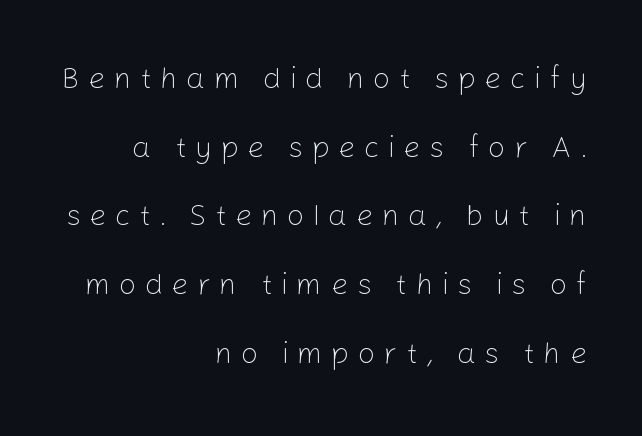
No heavy texture on the line: the type isn't bold. A typesetter would call this proportional, since set widths differ per character. Words float on clear page, feet unadorned. Interline gaps are noticeably wide in this sample.
